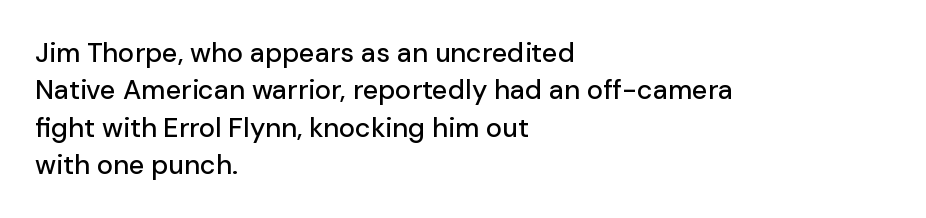
{"italic": "no", "underline": "no", "align": "left", "line_spacing": "normal", "line_spacing_ratio": 1.38, "letter_spacing": "normal", "letter_spacing_em": 0.0, "glyph_px": 27}
